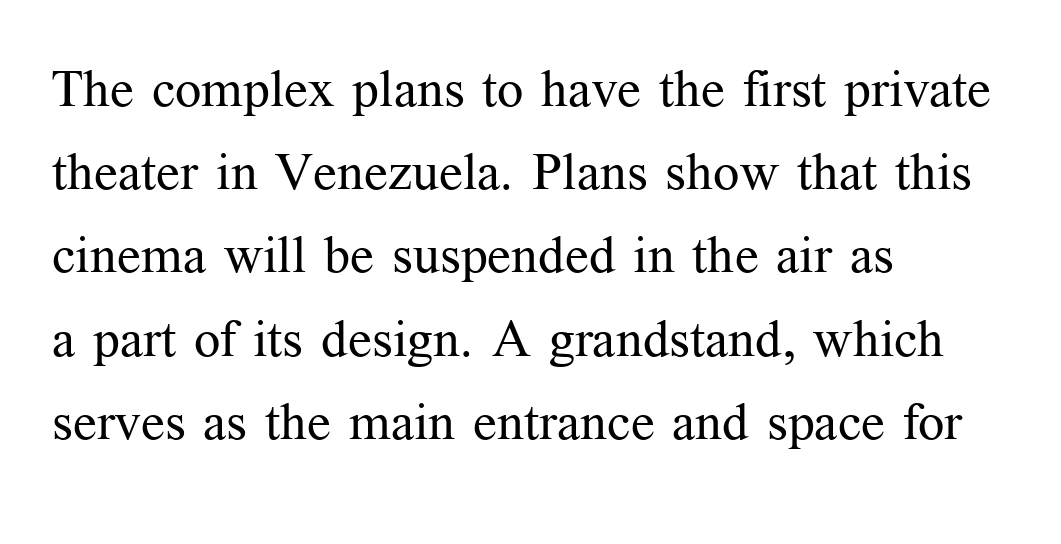
Q: Is the text bold? A: No.
Q: Is the text italic (slanted)? A: No, it is upright.
Q: Is the typeface a serif or a sans-serif typeface? A: Serif.
Q: Is the text underlined? A: No.
Q: How is the paragraph aligned? A: Left-aligned.
Q: Is the spacing between letters normal or unusually wide? A: Normal.
Q: Is the spacing between lines tight, normal or loose? A: Normal.
Q: Width (condensed, normal, or wide)? A: Normal.
Q: Stroke contrast? A: Medium.
Q: x-height? A: Medium.
Q: Monospaced? A: No.
